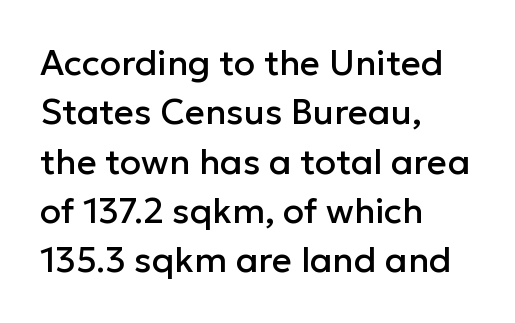
Plain, unruled lines of type. Proportional: the letters do not fall into vertical columns. The typography opts for an upright posture over an oblique one. These lines keep a tight, regular rhythm from letter to letter.
